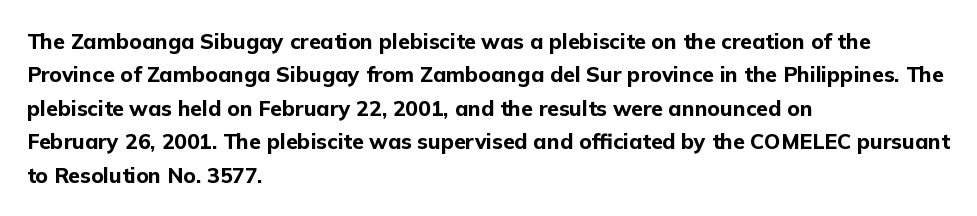
Q: Is the text bold? A: Yes.
Q: Is the text italic (slanted)? A: No, it is upright.
Q: Is the text underlined? A: No.
Q: How is the paragraph aligned? A: Left-aligned.
Q: Is the spacing between letters normal or unusually wide? A: Normal.
Q: Is the spacing between lines tight, normal or loose? A: Normal.
